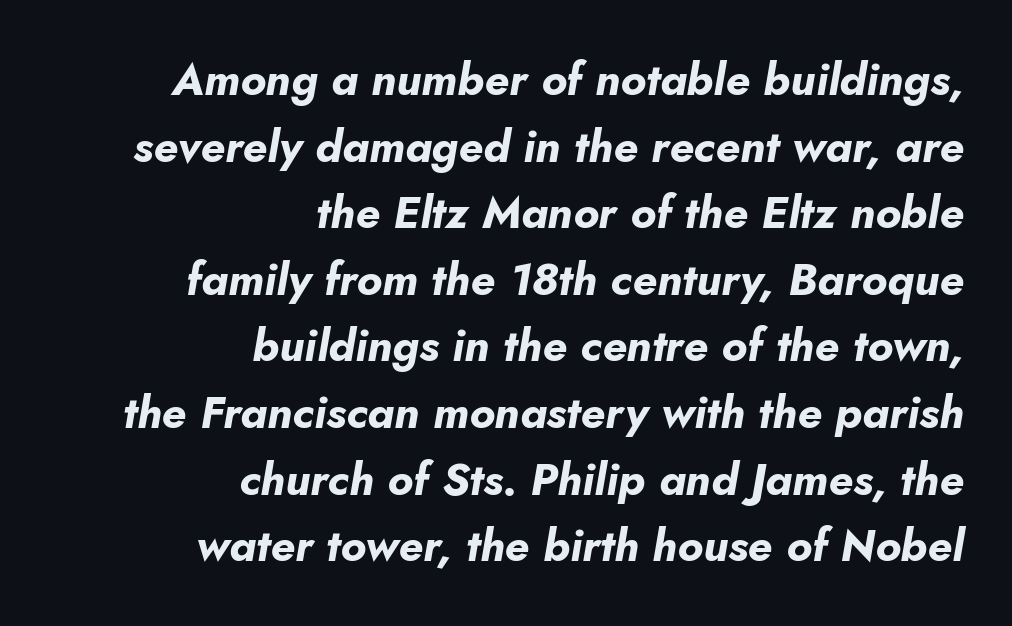
Q: Is the text bold? A: Yes.
Q: Is the text italic (slanted)? A: Yes, it leans right by about 10 degrees.
Q: Is the text underlined? A: No.
Q: How is the paragraph aligned? A: Right-aligned.
Q: Is the spacing between letters normal or unusually wide? A: Normal.
Q: Is the spacing between lines tight, normal or loose? A: Normal.
Q: Width (condensed, normal, or wide)? A: Normal.
Q: Stroke contrast? A: Low.
Q: x-height? A: Small.
Q: Monospaced? A: No.
